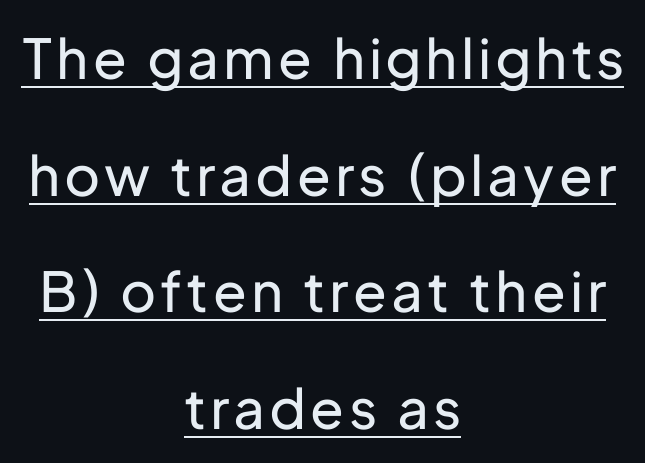
Every word sits above its own underline. Regarding serifs, this sample does without them. Horizontal bands of white between lines are thick stripes. Does the lettering tilt? It doesn't — this is upright. On a weight scale, this lands at 450 or below. In CSS terms this would be text-align: center.
